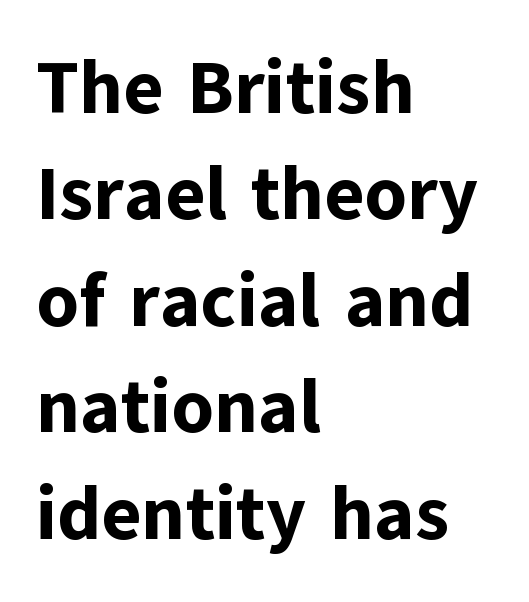
The image shows 75 px bold sans-serif type, upright; set left-aligned, normal line spacing (1.42x), normal letter spacing, not underlined; low stroke contrast and a medium x-height.
